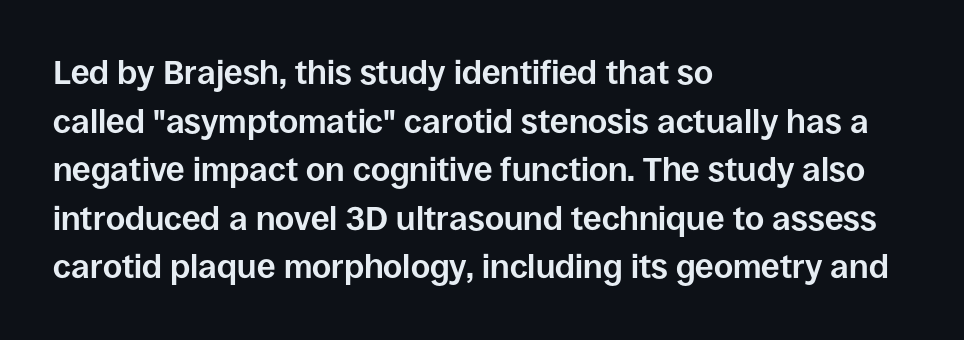
Standard letterfit; no display-style spreading of the glyphs. The passage shown is typeset with a sans-serif family. Is the type bold? Yes — the strokes are clearly thick and heavy. Looks like regular typesetting: each glyph gets only the width it needs.
